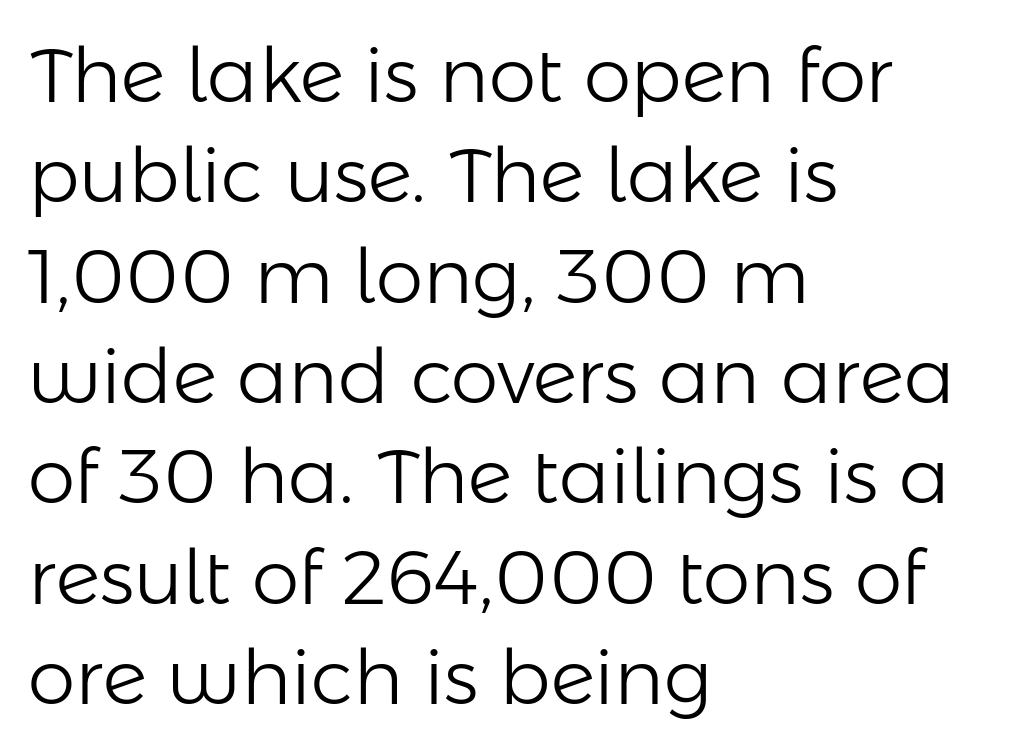
The image shows 76 px light sans-serif type, upright; set left-aligned, normal line spacing (1.32x), normal letter spacing, not underlined; low stroke contrast and a medium x-height.
